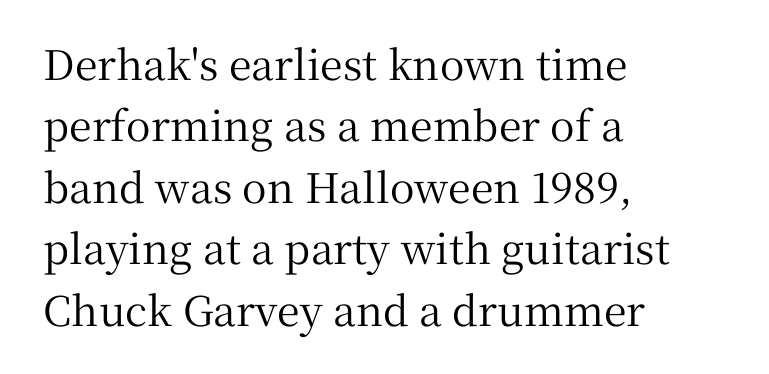
Q: Is the text italic (slanted)? A: No, it is upright.
Q: Is the typeface a serif or a sans-serif typeface? A: Serif.
Q: Is the text underlined? A: No.
Q: How is the paragraph aligned? A: Left-aligned.
Q: Is the spacing between letters normal or unusually wide? A: Normal.
Q: Is the spacing between lines tight, normal or loose? A: Normal.
Q: Width (condensed, normal, or wide)? A: Normal.
Q: Stroke contrast? A: Medium.
Q: x-height? A: Medium.
Q: Monospaced? A: No.
